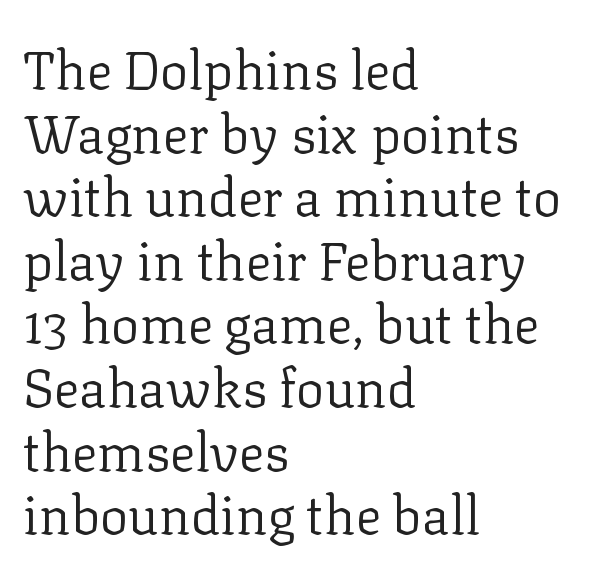
Notice how the passage keeps a crisp vertical edge on the left only. The letters advance in unequal steps, a hallmark of proportional type. The text was rendered using a seriffed face with decorative stroke endings. Weight: in the light-to-regular range.
